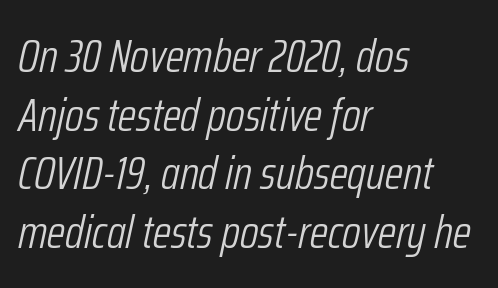
Notice how the passage keeps a crisp vertical edge on the left only. Look at the tracking — it's just the regular setting, nothing added. Check under the words: just untouched page. A normal amount of white space separates one row of letters from the next. The axis of the letterforms is tilted away from vertical.
